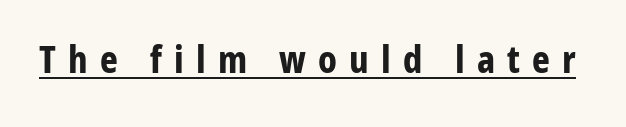
Q: Is the text bold? A: Yes.
Q: Is the text italic (slanted)? A: No, it is upright.
Q: Is the typeface a serif or a sans-serif typeface? A: Sans-serif.
Q: Is the text underlined? A: Yes.
Q: Is the spacing between letters normal or unusually wide? A: Unusually wide.
Q: Width (condensed, normal, or wide)? A: Condensed.
Q: Stroke contrast? A: Low.
Q: x-height? A: Medium.
Q: Monospaced? A: No.
